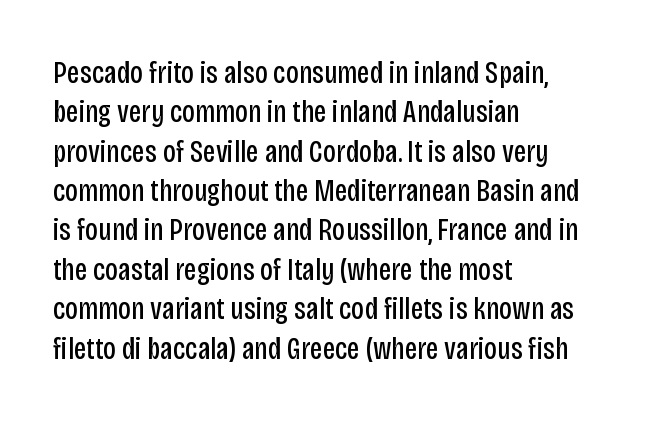
The image shows 32 px regular-weight, condensed sans-serif type, upright; set left-aligned, line spacing 1.23x, normal letter spacing, not underlined; low stroke contrast and a large x-height.
